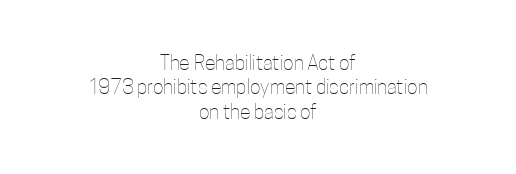
The image shows 20 px text type, upright; set centered, line spacing 1.22x, normal letter spacing, not underlined.
